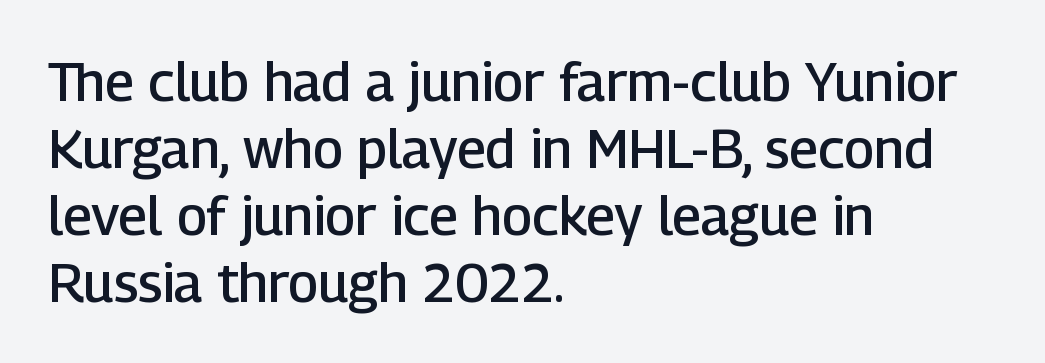
I'd describe the lettering as semibold — firm but not a full bold. The passage shown is typed in a proportional face where columns would drift. Left-aligned paragraph, ragged on the right. Designer's note — italics off, roman on.
